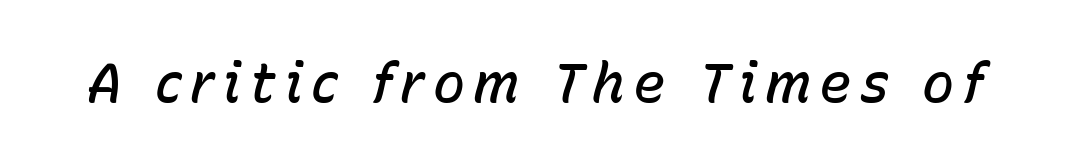
Q: Is the text bold? A: Semi-bold.
Q: Is the text italic (slanted)? A: Yes, it leans right by about 15 degrees.
Q: Is the text underlined? A: No.
Q: Width (condensed, normal, or wide)? A: Normal.
Q: Stroke contrast? A: Low.
Q: x-height? A: Medium.
Q: Monospaced? A: No.
